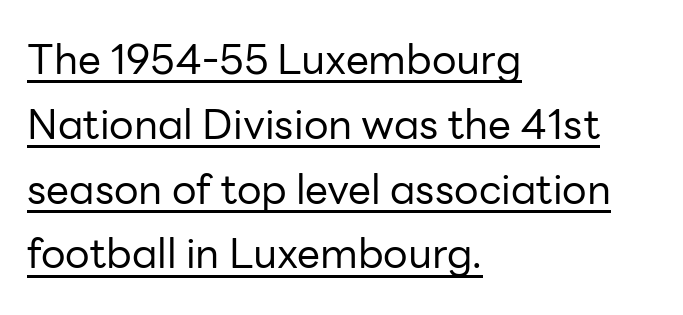
Compared with a typical body face, this is equally light or lighter still. The rag falls on the right side of this text block. Proportional: the letters do not fall into vertical columns. Compared with typical paragraphs, the rows here are spaced about the same. Grotesque or geometric, the face here clearly has no serifs. In terms of posture, this sample is upright.
